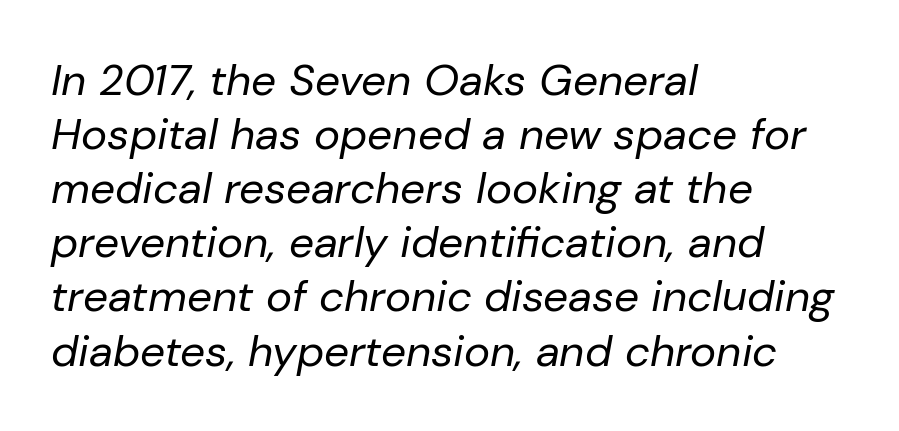
The image shows 44 px regular-weight type, italic (leaning right); set left-aligned, line spacing 1.23x, normal letter spacing, not underlined; low stroke contrast and a medium x-height.
